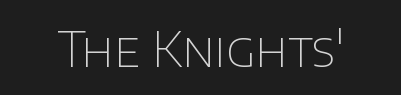
This reads as an unemphasized weight, regular at the heaviest. The characters display no serif detailing; their extremities are plain. The glyphs are unaccompanied by any horizontal stroke below them. Every character sits straight up, as roman type does.
